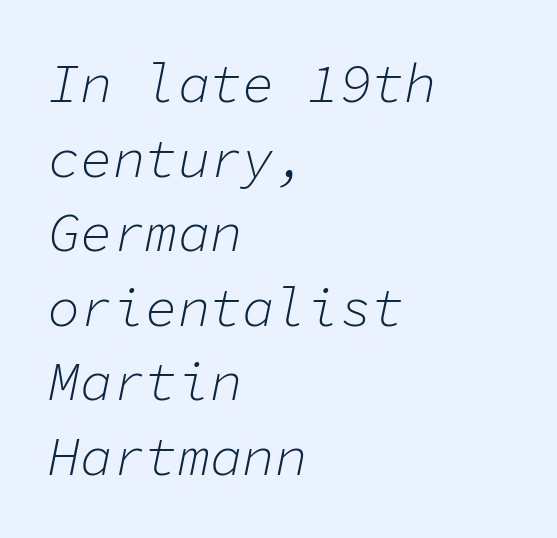
{"italic": "yes", "lean": "right", "slant_degrees": 11, "bold": "no", "weight": "light", "width": "normal", "stroke_contrast": "low", "x_height": "medium", "monospaced": "yes", "underline": "no", "align": "left", "line_spacing": "normal", "line_spacing_ratio": 1.38, "letter_spacing": "normal", "letter_spacing_em": 0.0, "glyph_px": 54}
